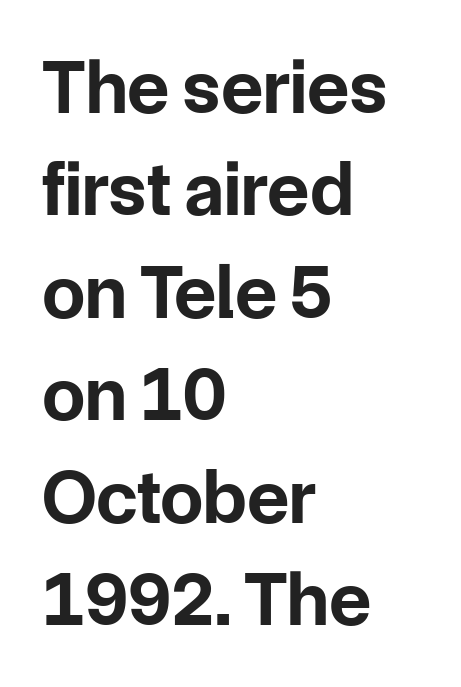
The image shows 77 px bold sans-serif type, upright; set left-aligned, normal line spacing (1.33x), normal letter spacing, not underlined; low stroke contrast and a medium x-height.
